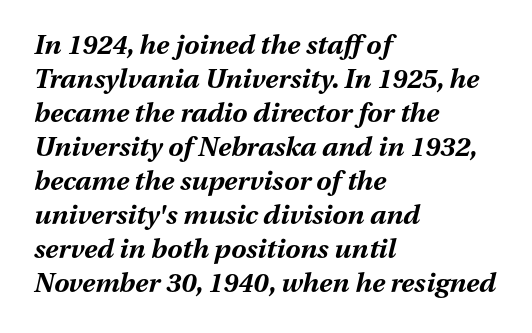
{"italic": "yes", "lean": "right", "slant_degrees": 13, "bold": "yes", "underline": "no", "align": "left", "line_spacing": "normal", "line_spacing_ratio": 1.26, "letter_spacing": "normal", "letter_spacing_em": 0.0, "glyph_px": 27}
